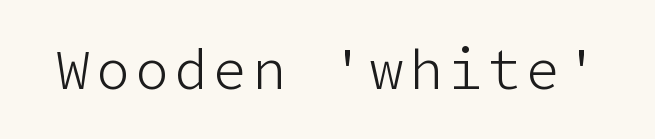
Only glyphs here, with clear space below each row. Compared with a typical body face, this is equally light or lighter still. Typographically, this falls in the sans-serif category. Ordinary non-slanted type is in use.
